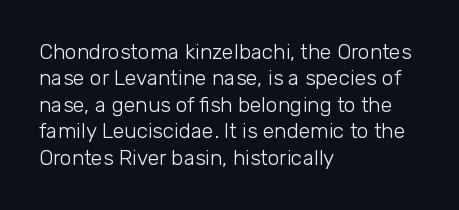
Q: Is the text bold? A: No.
Q: Is the text italic (slanted)? A: No, it is upright.
Q: Is the text underlined? A: No.
Q: How is the paragraph aligned? A: Left-aligned.
Q: Is the spacing between letters normal or unusually wide? A: Normal.
Q: Is the spacing between lines tight, normal or loose? A: Normal.
